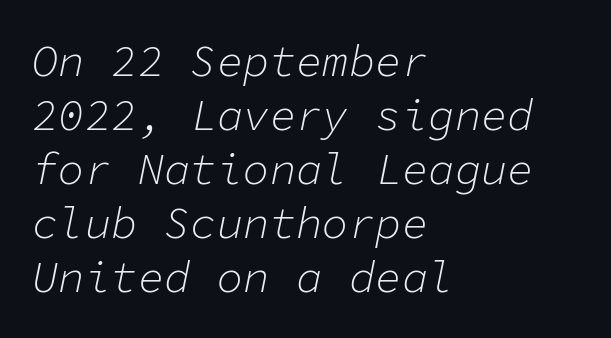
The image shows 44 px light type, italic (leaning right), monospaced; set left-aligned, line spacing 1.23x, normal letter spacing, not underlined; low stroke contrast and a medium x-height.
